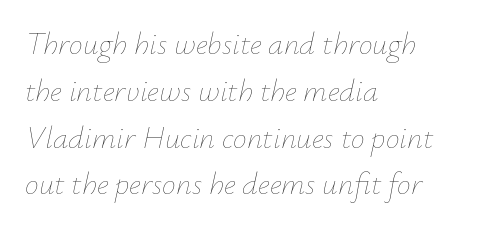
{"italic": "yes", "lean": "right", "slant_degrees": 12, "bold": "no", "weight": "thin", "width": "normal", "stroke_contrast": "low", "x_height": "small", "monospaced": "no", "underline": "no", "align": "left", "line_spacing": "normal", "line_spacing_ratio": 1.51, "letter_spacing": "normal", "letter_spacing_em": 0.0, "glyph_px": 31}
